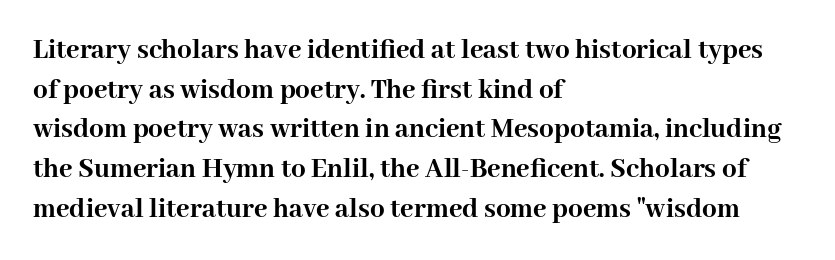
{"serif": "yes", "italic": "no", "bold": "yes", "weight": "semibold", "width": "normal", "stroke_contrast": "high", "x_height": "medium", "monospaced": "no", "underline": "no", "align": "left", "line_spacing": "normal", "line_spacing_ratio": 1.37, "letter_spacing": "normal", "letter_spacing_em": 0.0, "glyph_px": 29}
